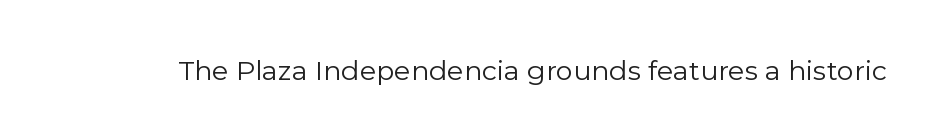
Q: Is the text bold? A: No.
Q: Is the text italic (slanted)? A: No, it is upright.
Q: Is the text underlined? A: No.
Q: Is the spacing between letters normal or unusually wide? A: Normal.
